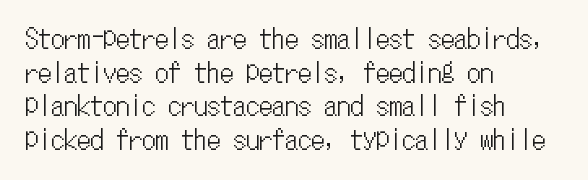
The zone under the glyphs is completely vacant. Line starts are locked; line ends wander. Look at the tracking — it's just the regular setting, nothing added. Horizontal bands of white between lines are of average thickness.
